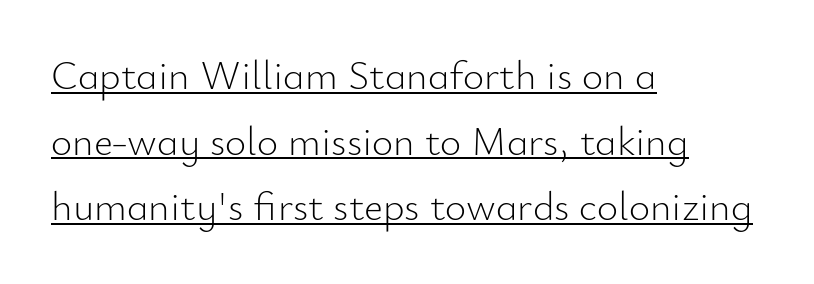
When letters stand straight like this, we call the style roman or upright. A rule runs beneath these lines of type. The weight would be labelled regular, book, light, or lighter still. Unlike a traditional serif, this face leaves its strokes unadorned. Tracking value appears to be zero — textbook default spacing.
